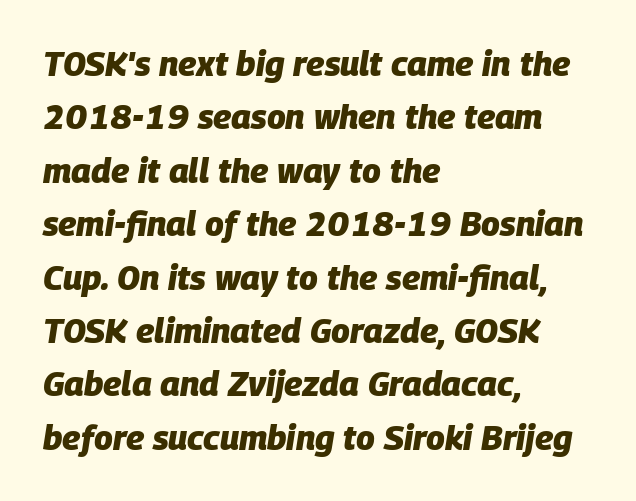
Q: Is the text bold? A: Yes.
Q: Is the text italic (slanted)? A: Yes, it leans right by about 9 degrees.
Q: Is the text underlined? A: No.
Q: How is the paragraph aligned? A: Left-aligned.
Q: Is the spacing between letters normal or unusually wide? A: Normal.
Q: Is the spacing between lines tight, normal or loose? A: Normal.
Q: Width (condensed, normal, or wide)? A: Normal.
Q: Stroke contrast? A: Low.
Q: x-height? A: Large.
Q: Monospaced? A: No.
